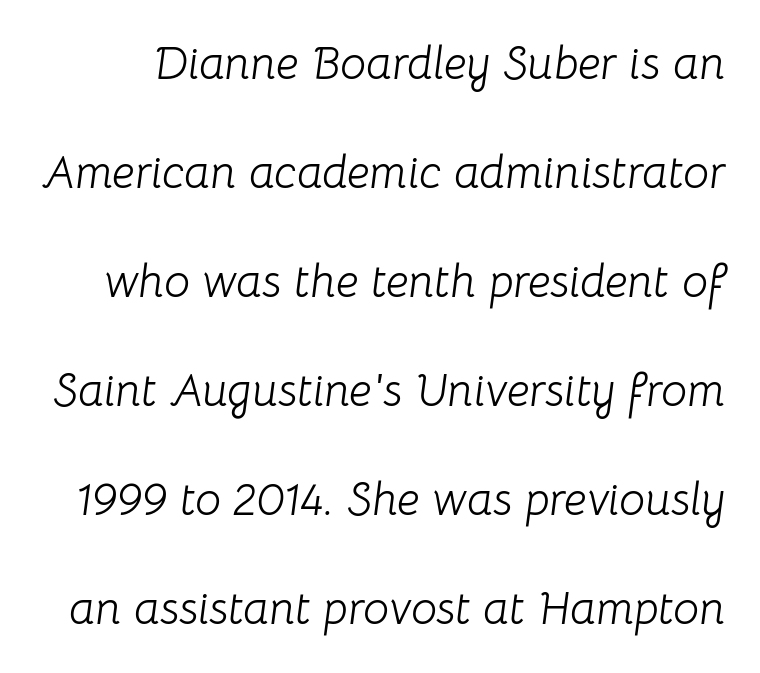
Q: Is the text bold? A: No.
Q: Is the text italic (slanted)? A: Yes, it leans right by about 8 degrees.
Q: Is the text underlined? A: No.
Q: Is the spacing between letters normal or unusually wide? A: Normal.
Q: Is the spacing between lines tight, normal or loose? A: Loose.
Q: Width (condensed, normal, or wide)? A: Normal.
Q: Stroke contrast? A: Low.
Q: x-height? A: Medium.
Q: Monospaced? A: No.
